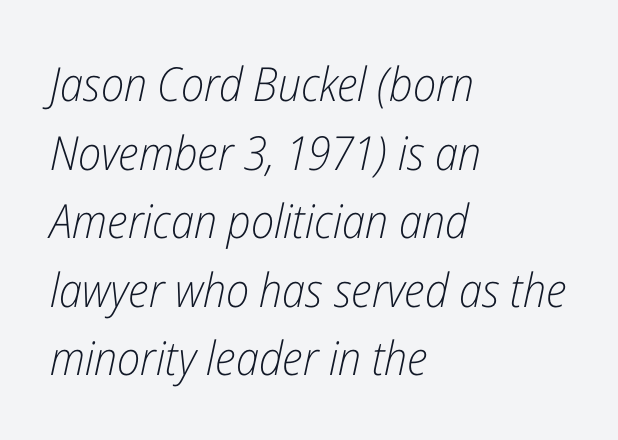
{"italic": "yes", "lean": "right", "slant_degrees": 12, "bold": "no", "weight": "light", "width": "condensed", "stroke_contrast": "low", "x_height": "medium", "monospaced": "no", "underline": "no", "align": "left", "line_spacing": "normal", "line_spacing_ratio": 1.46, "letter_spacing": "normal", "letter_spacing_em": 0.0, "glyph_px": 47}
